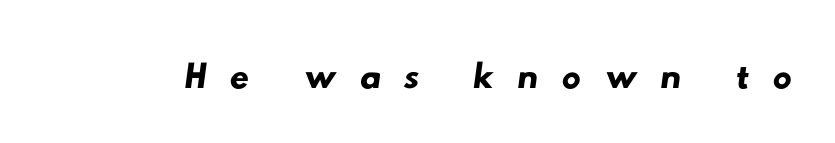
Q: Is the typeface a serif or a sans-serif typeface? A: Sans-serif.
Q: Is the text underlined? A: No.
Q: Is the spacing between letters normal or unusually wide? A: Unusually wide.
Q: Width (condensed, normal, or wide)? A: Wide.
Q: Stroke contrast? A: Low.
Q: x-height? A: Small.
Q: Monospaced? A: No.
